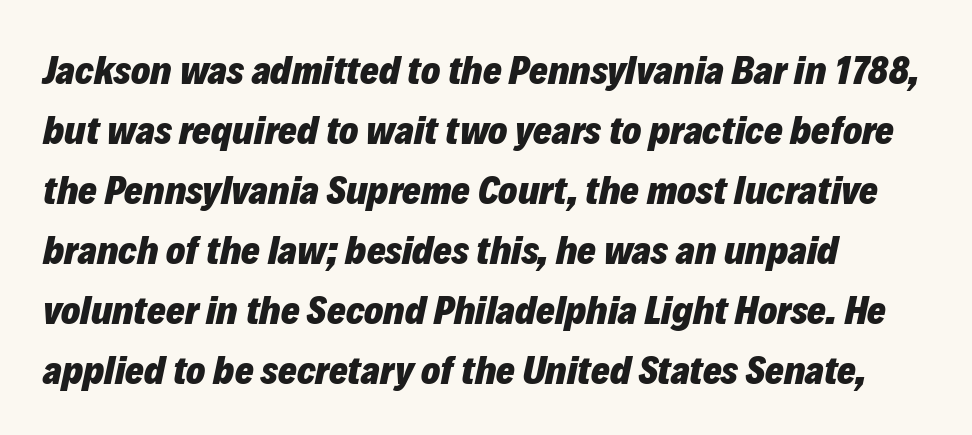
Each letter keeps its own natural width here, so spacing adapts to shape. Rule under the text: the space is simply empty. Horizontal alignment here is leftward, the default for most running prose. One glance says typical: line gaps are just what's usual. If you drew a line through each stem, it would be angled.
